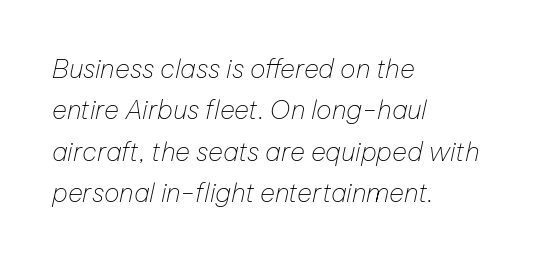
Q: Is the text bold? A: No.
Q: Is the text italic (slanted)? A: Yes, it leans right by about 12 degrees.
Q: Is the text underlined? A: No.
Q: How is the paragraph aligned? A: Left-aligned.
Q: Is the spacing between letters normal or unusually wide? A: Normal.
Q: Is the spacing between lines tight, normal or loose? A: Normal.
